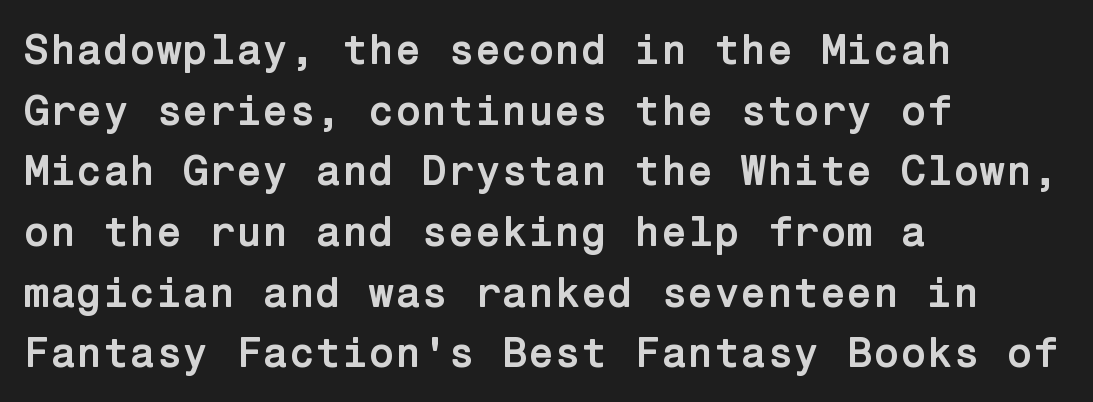
{"serif": "no", "italic": "no", "bold": "yes", "weight": "semibold", "width": "normal", "stroke_contrast": "low", "x_height": "medium", "underline": "no", "align": "left", "line_spacing": "normal", "line_spacing_ratio": 1.41, "letter_spacing": "normal", "letter_spacing_em": 0.0, "glyph_px": 43}
